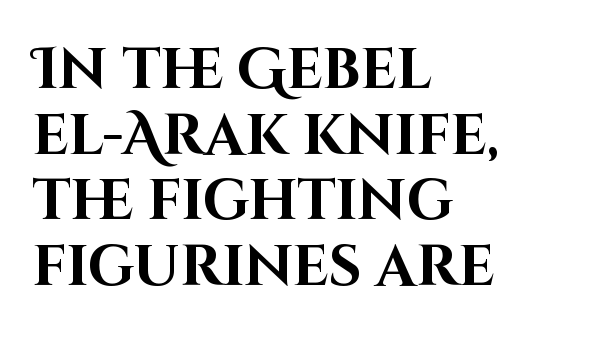
Spacing verdict: proportional, widths tailored to each character. The glyphs are unaccompanied by any horizontal stroke below them. The passage shown is emphatically bold. Standard letterfit; no display-style spreading of the glyphs. Every stem runs plumb, perpendicular to the baseline.
